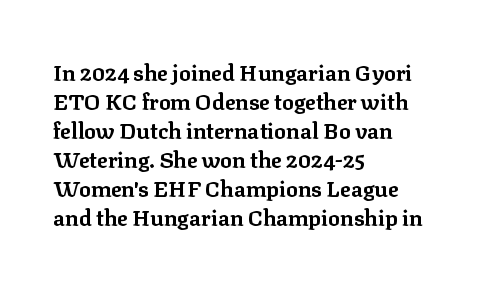
I'd describe the lettering as bold — thick and assertive. Line starts are locked; line ends wander. Nope, not italic — everything's standing straight. Only glyphs here, with clear space below each row.
